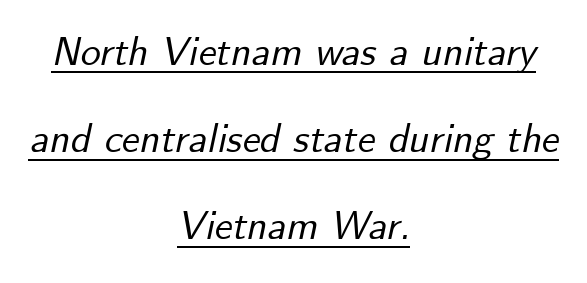
Horizontal bands of white between lines are thick stripes. Caption: multi-line text, centered on the measure. Character widths vary here, with narrow letters taking less room than wide ones. Characters follow at the spacing the type designer built in.
